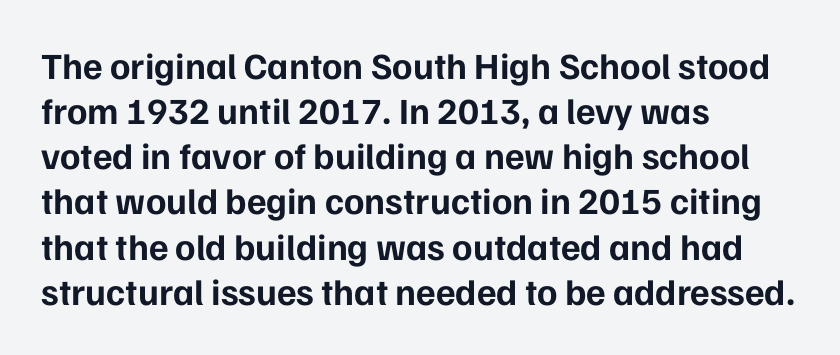
Q: Is the text bold? A: Yes.
Q: Is the text italic (slanted)? A: No, it is upright.
Q: Is the typeface a serif or a sans-serif typeface? A: Sans-serif.
Q: Is the text underlined? A: No.
Q: How is the paragraph aligned? A: Left-aligned.
Q: Is the spacing between letters normal or unusually wide? A: Normal.
Q: Width (condensed, normal, or wide)? A: Normal.
Q: Stroke contrast? A: Low.
Q: x-height? A: Medium.
Q: Monospaced? A: No.
